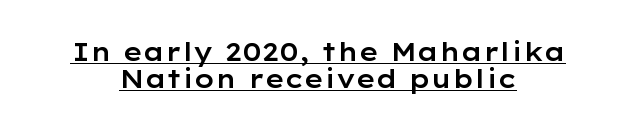
The image shows 25 px text type, upright; set centered, tight line spacing (1.09x), normal letter spacing, underlined.
